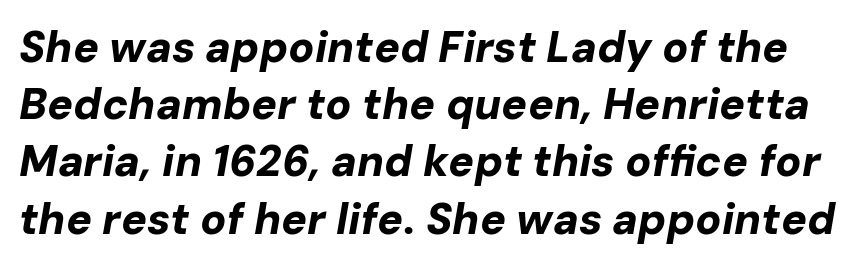
{"italic": "yes", "lean": "right", "slant_degrees": 10, "bold": "yes", "weight": "bold", "width": "normal", "stroke_contrast": "low", "x_height": "medium", "monospaced": "no", "underline": "no", "line_spacing": "normal", "line_spacing_ratio": 1.33, "letter_spacing": "normal", "letter_spacing_em": 0.0, "glyph_px": 43}
